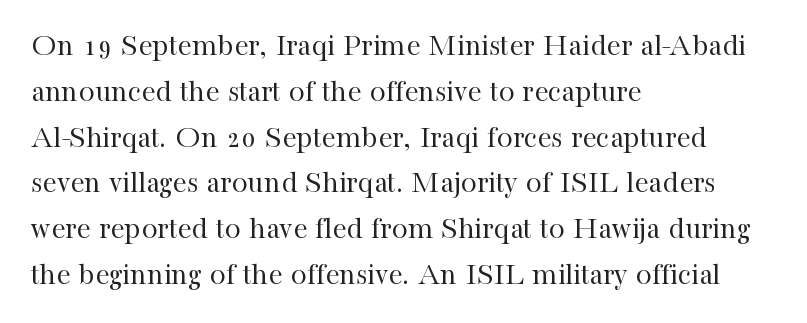
{"serif": "yes", "italic": "no", "bold": "no", "weight": "regular", "width": "normal", "stroke_contrast": "high", "x_height": "medium", "monospaced": "no", "underline": "no", "align": "left", "line_spacing": "normal", "line_spacing_ratio": 1.43, "letter_spacing": "normal", "letter_spacing_em": 0.0, "glyph_px": 32}
